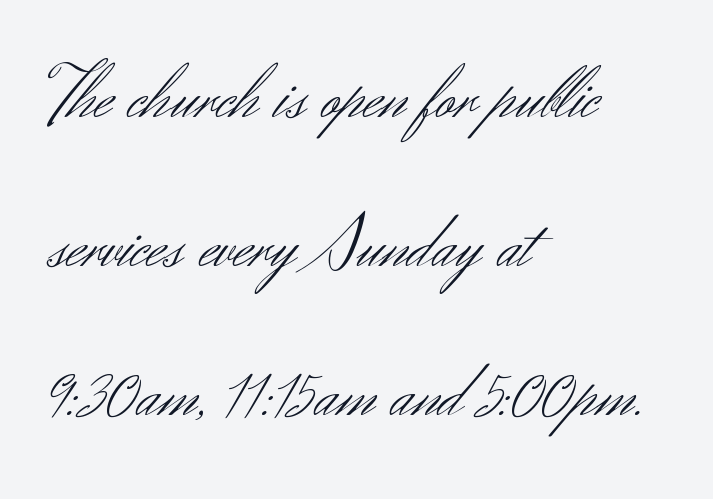
The image shows 76 px light sans-serif type; set left-aligned, loose line spacing (1.96x), normal letter spacing, not underlined; medium stroke contrast and a small x-height.
